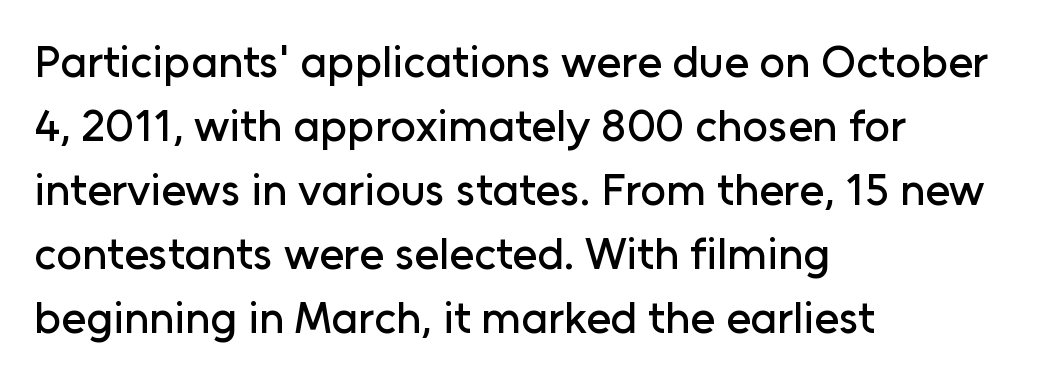
{"serif": "no", "italic": "no", "width": "normal", "stroke_contrast": "low", "x_height": "medium", "monospaced": "no", "underline": "no", "align": "left", "line_spacing": "normal", "line_spacing_ratio": 1.42, "letter_spacing": "normal", "letter_spacing_em": 0.0, "glyph_px": 45}
